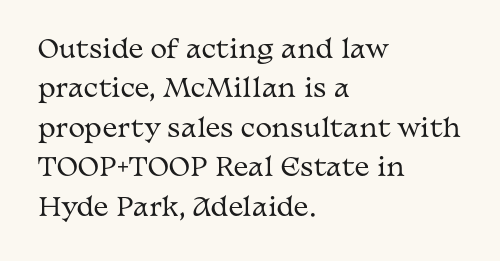
Q: Is the text bold? A: No.
Q: Is the text italic (slanted)? A: No, it is upright.
Q: Is the text underlined? A: No.
Q: How is the paragraph aligned? A: Left-aligned.
Q: Is the spacing between letters normal or unusually wide? A: Normal.
Q: Is the spacing between lines tight, normal or loose? A: Normal.
